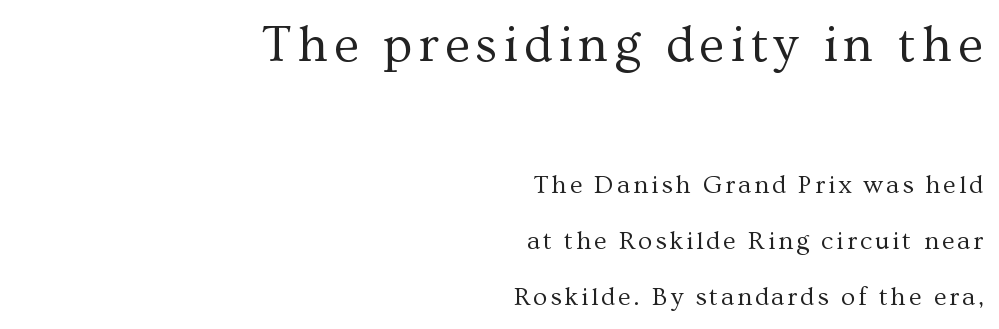
The letters advance in unequal steps, a hallmark of proportional type. Stems and bowls with no extra thickness — not bold. One-word summary of the alignment: right. These lines are composed in type with serifs. Vertically, the passage feels expansive, rows floating well apart. Two sizes are in play, and the larger belongs to the first block.
